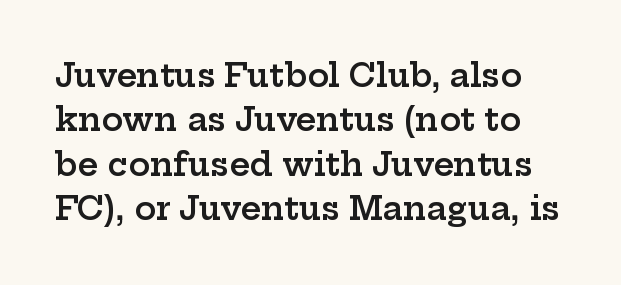
Do the characters align in a grid? No, the font is proportional. The letters sit at their default tracking, neither squeezed nor spread. In terms of weight, the rendering is demibold, just under bold. Little horizontal feet cap the strokes, marking this as serif type. Each row of text sits above clean, open space.
